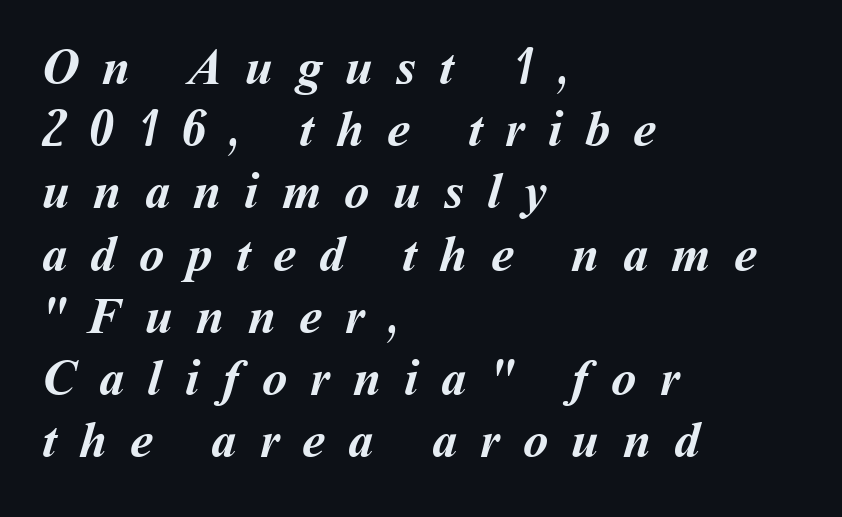
Teacher's note: observe the even left margin — that is flush-left alignment. Descender tails drop into unmarked territory. The letters advance in unequal steps, a hallmark of proportional type. The letters are spread apart with noticeably loose tracking. Each glyph is drawn with heavy, bold strokes.
